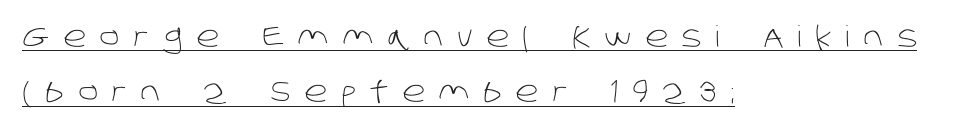
Q: Is the text bold? A: No.
Q: Is the typeface a serif or a sans-serif typeface? A: Sans-serif.
Q: Is the text underlined? A: Yes.
Q: How is the paragraph aligned? A: Left-aligned.
Q: Is the spacing between letters normal or unusually wide? A: Unusually wide.
Q: Is the spacing between lines tight, normal or loose? A: Loose.
Q: Width (condensed, normal, or wide)? A: Normal.
Q: Stroke contrast? A: Low.
Q: x-height? A: Large.
Q: Monospaced? A: No.
